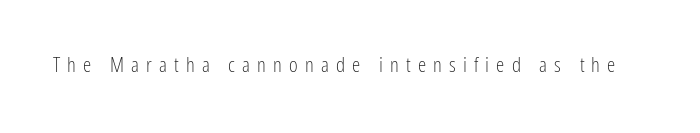
{"italic": "no", "bold": "no", "underline": "no", "letter_spacing": "wide", "letter_spacing_em": 0.34, "glyph_px": 21}
